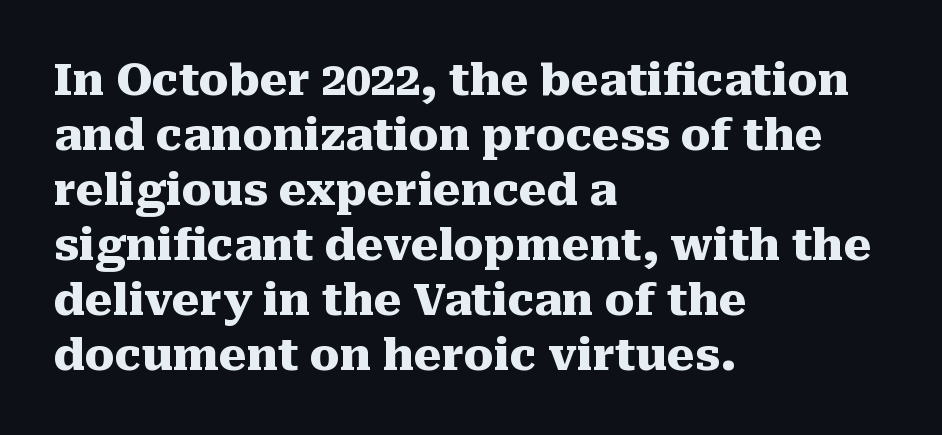
The image shows 44 px heavy serif type, upright; set left-aligned, normal line spacing (1.25x), normal letter spacing, not underlined; medium stroke contrast and a medium x-height.
